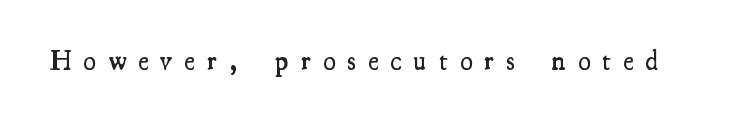
Q: Is the text bold? A: Semi-bold.
Q: Is the text italic (slanted)? A: No, it is upright.
Q: Is the typeface a serif or a sans-serif typeface? A: Serif.
Q: Is the text underlined? A: No.
Q: Is the spacing between letters normal or unusually wide? A: Unusually wide.
Q: Width (condensed, normal, or wide)? A: Condensed.
Q: Stroke contrast? A: Medium.
Q: x-height? A: Small.
Q: Monospaced? A: No.
